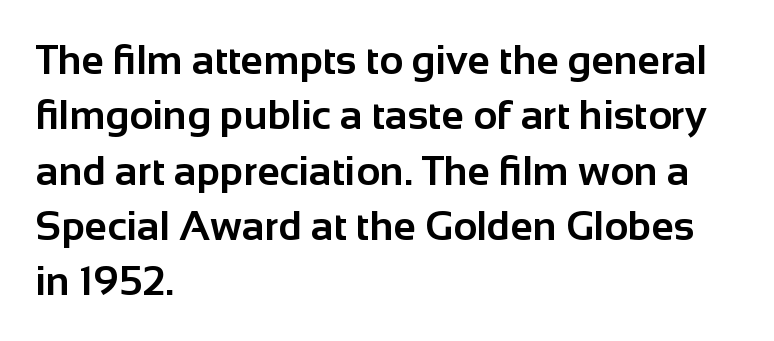
Q: Is the text bold? A: Yes.
Q: Is the text italic (slanted)? A: No, it is upright.
Q: Is the typeface a serif or a sans-serif typeface? A: Sans-serif.
Q: Is the text underlined? A: No.
Q: How is the paragraph aligned? A: Left-aligned.
Q: Is the spacing between letters normal or unusually wide? A: Normal.
Q: Is the spacing between lines tight, normal or loose? A: Normal.
Q: Width (condensed, normal, or wide)? A: Normal.
Q: Stroke contrast? A: Low.
Q: x-height? A: Medium.
Q: Monospaced? A: No.
